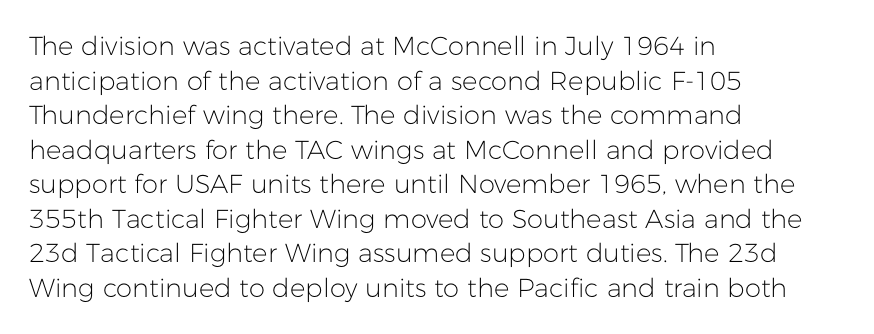
{"italic": "no", "bold": "no", "underline": "no", "align": "left", "line_spacing": "normal", "line_spacing_ratio": 1.33, "letter_spacing": "normal", "letter_spacing_em": 0.0, "glyph_px": 26}
